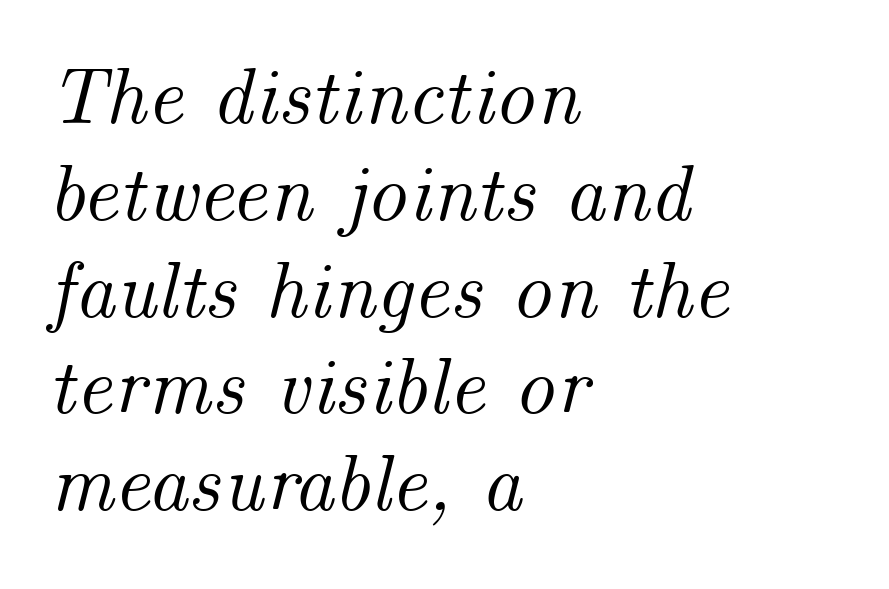
The image shows 80 px text type, italic (leaning right); set left-aligned, line spacing 1.21x, normal letter spacing, not underlined; medium stroke contrast and a small x-height.
